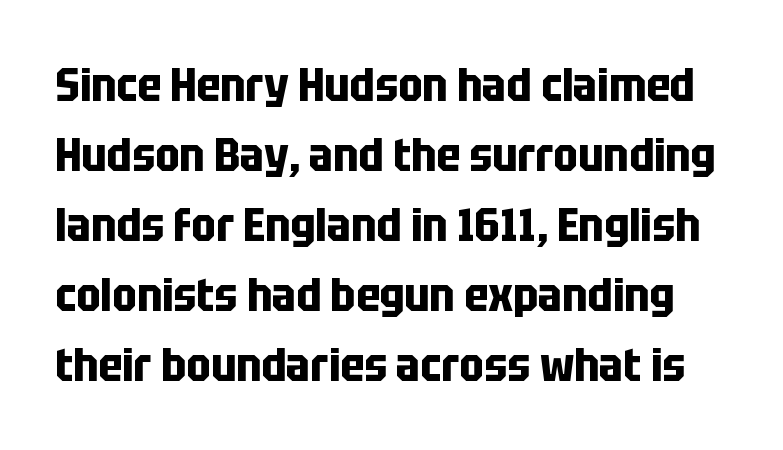
Is the letter spacing exaggerated? No — it looks like the ordinary default. Leading matches the norm, producing a regular column. This sample has the flowing, uneven cadence of proportional lettering. The gap between lines stays unmarked. Every character sits straight up, as roman type does. The rendering shows plain stroke endings on the letterforms — a sans-serif design.
